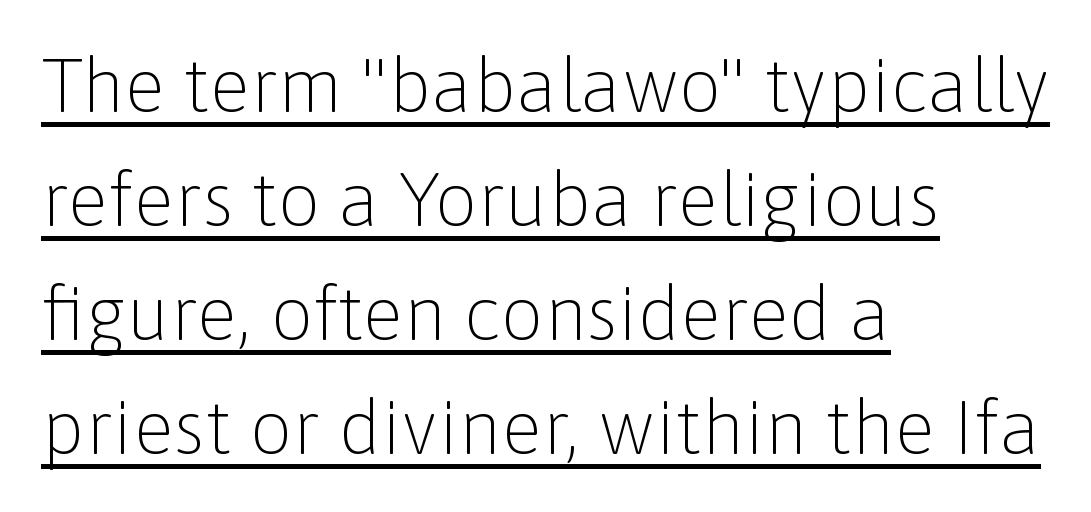
The image shows 76 px light sans-serif type, upright; set left-aligned, normal line spacing (1.5x), normal letter spacing, underlined; low stroke contrast and a medium x-height.
